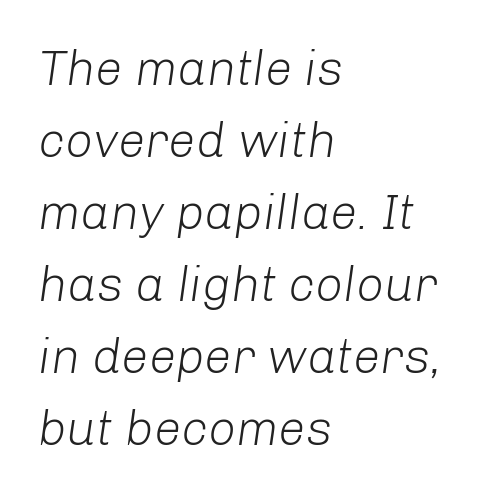
Clear beneath every line of the passage. This sample uses plain, unmodified letter spacing. Think standard paragraph weight, or any step lighter than that. Horizontal bands of white between lines are of average thickness.
